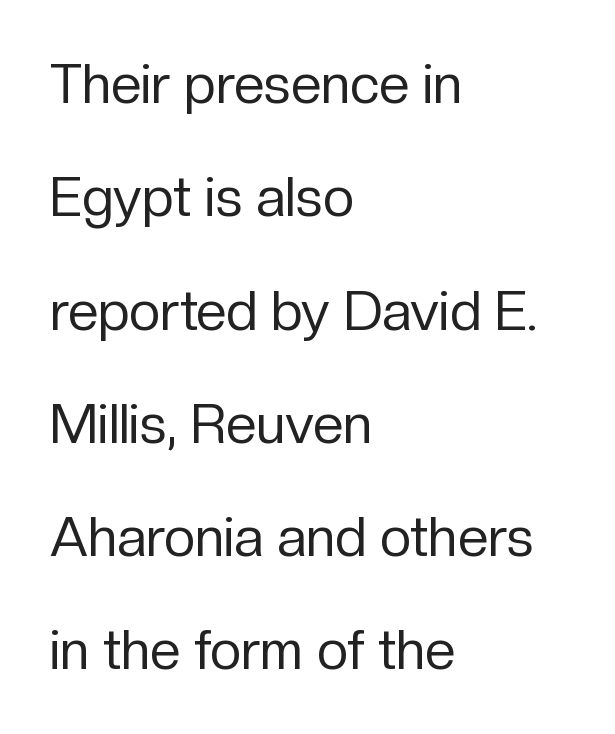
Q: Is the text bold? A: No.
Q: Is the text italic (slanted)? A: No, it is upright.
Q: Is the typeface a serif or a sans-serif typeface? A: Sans-serif.
Q: Is the text underlined? A: No.
Q: How is the paragraph aligned? A: Left-aligned.
Q: Is the spacing between letters normal or unusually wide? A: Normal.
Q: Is the spacing between lines tight, normal or loose? A: Loose.
Q: Width (condensed, normal, or wide)? A: Normal.
Q: Stroke contrast? A: Low.
Q: x-height? A: Medium.
Q: Monospaced? A: No.
